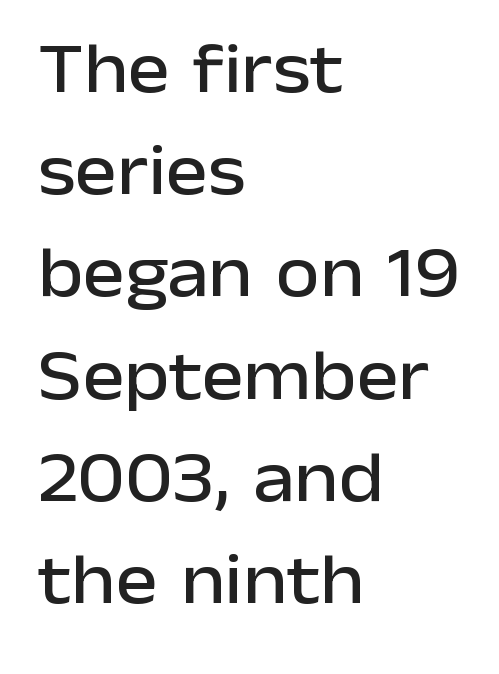
The image shows 71 px sans-serif type, upright; set left-aligned, normal line spacing (1.44x), normal letter spacing, not underlined; low stroke contrast and a medium x-height.
